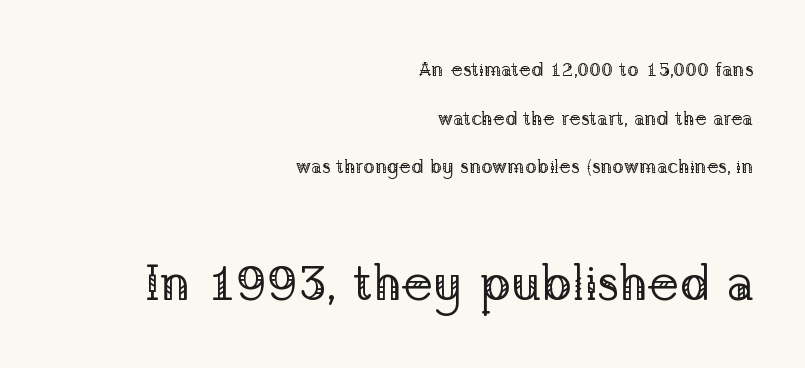
{"serif": "yes", "italic": "no", "bold": "no", "weight": "regular", "width": "normal", "stroke_contrast": "low", "x_height": "medium", "monospaced": "no", "underline": "no", "align": "right", "line_spacing": "loose", "line_spacing_ratio": 2.43, "letter_spacing": "normal", "letter_spacing_em": 0.0, "larger_block": "second", "size_ratio": 2.55, "glyph_px": 51}
